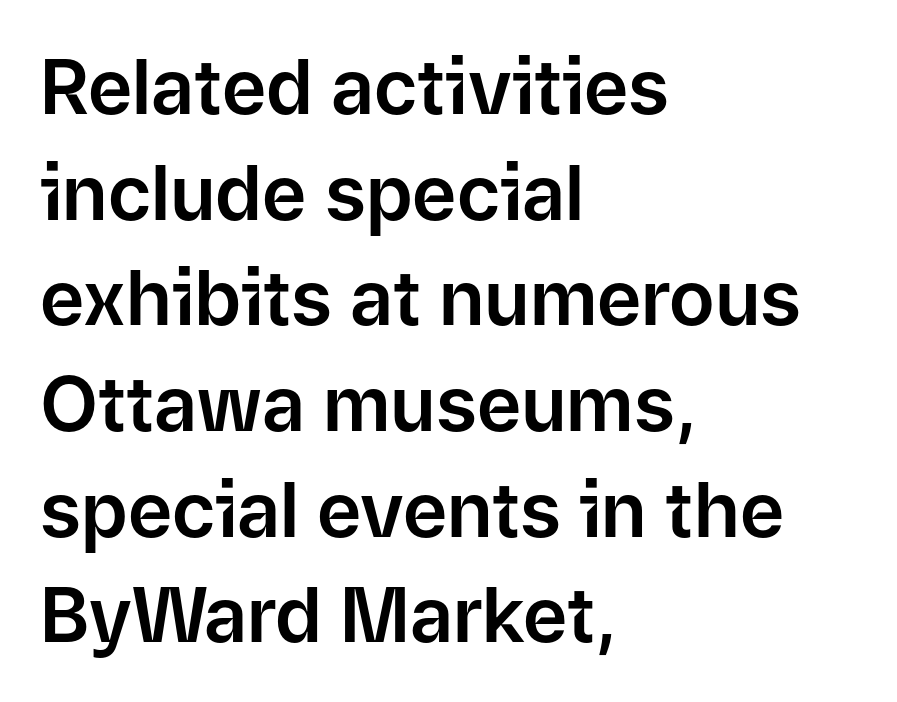
The image shows 76 px sans-serif type, upright; set left-aligned, normal line spacing (1.39x), normal letter spacing, not underlined; low stroke contrast and a medium x-height.
